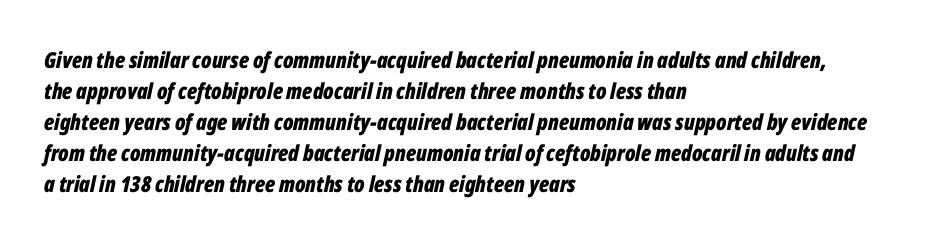
Inter-character spacing is left at the font's built-in metrics. These lines were composed using italics. These lines sit exactly where default settings would place them. This sample is left-justified, so line endings fall wherever the words run out. Anything drawn beneath the words? Only blank space.
